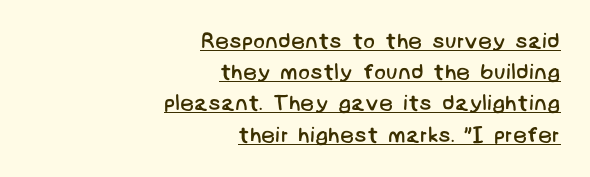
The image shows 22 px text type; set right-aligned, normal line spacing (1.42x), normal letter spacing, underlined.
